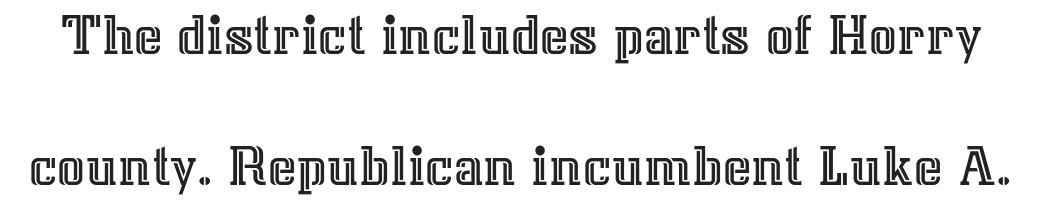
Q: Is the text italic (slanted)? A: No, it is upright.
Q: Is the text underlined? A: No.
Q: Is the spacing between letters normal or unusually wide? A: Normal.
Q: Is the spacing between lines tight, normal or loose? A: Loose.
Q: Width (condensed, normal, or wide)? A: Normal.
Q: x-height? A: Medium.
Q: Monospaced? A: No.
